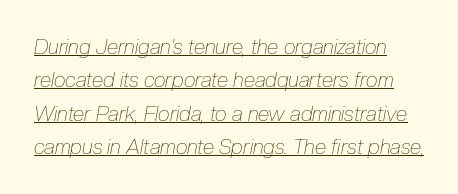
Q: Is the text bold? A: No.
Q: Is the text italic (slanted)? A: Yes, it leans right by about 10 degrees.
Q: Is the text underlined? A: Yes.
Q: Is the spacing between letters normal or unusually wide? A: Normal.
Q: Is the spacing between lines tight, normal or loose? A: Normal.
